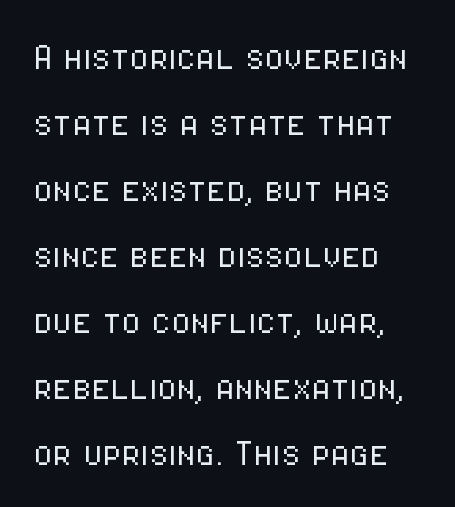
{"serif": "no", "italic": "no", "bold": "no", "weight": "light", "width": "condensed", "stroke_contrast": "low", "x_height": "medium", "monospaced": "no", "underline": "no", "align": "left", "line_spacing": "normal", "line_spacing_ratio": 1.5, "letter_spacing": "normal", "letter_spacing_em": 0.0, "glyph_px": 44}
